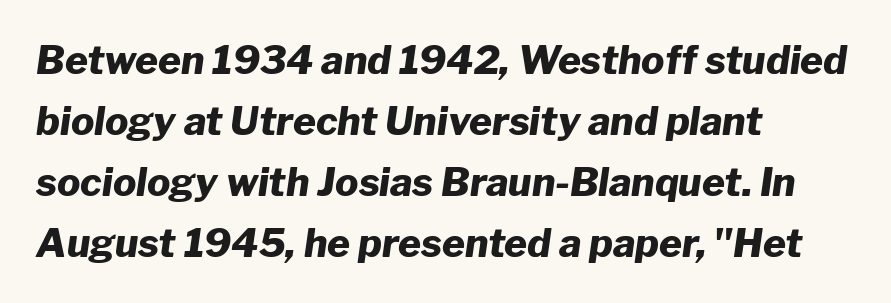
The axis of the letterforms is tilted away from vertical. The strip under each line holds only bare page. The leading is moderate, giving the passage an even texture. The passage shown is typed in a proportional face where columns would drift. Notice how thick the strokes are: this is what a full bold looks like.
